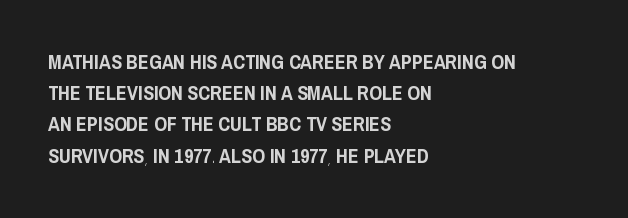
{"italic": "no", "underline": "no", "align": "left", "line_spacing": "normal", "line_spacing_ratio": 1.56, "letter_spacing": "normal", "letter_spacing_em": 0.0, "glyph_px": 20}
